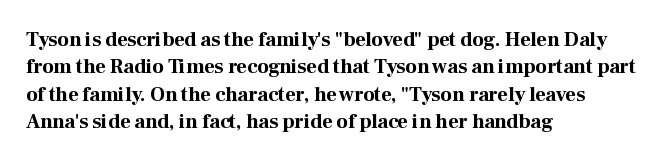
{"italic": "no", "bold": "yes", "underline": "no", "align": "left", "line_spacing": "normal", "line_spacing_ratio": 1.37, "letter_spacing": "normal", "letter_spacing_em": 0.0, "glyph_px": 20}
